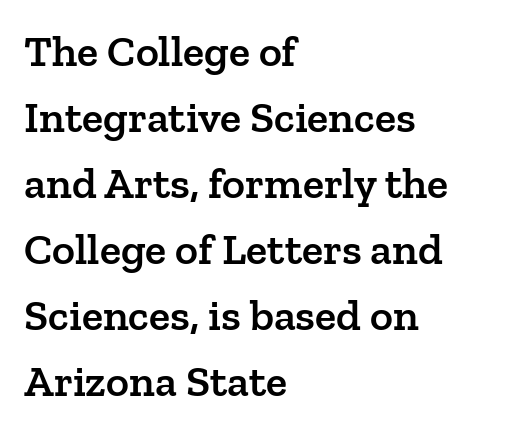
Layout note: lines flush left. Do the characters align in a grid? No, the font is proportional. Quick note: interline space is typical. Letter spacing: default. The words here are not underlined. Strokes here are thickened, but only to semibold level.
